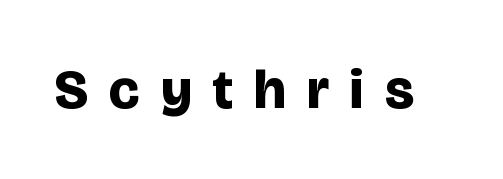
A full-strength bold gives these letters their thick strokes. Tracking here is generous; glyphs stand well apart from one another. The passage shown is typed in a proportional face where columns would drift. What kind of face is this? One without serifs — a sans. Does the lettering tilt? It doesn't — this is upright. Descenders are the only things crossing below the line.
